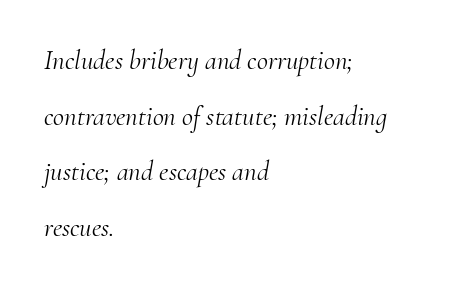
Q: Is the text bold? A: No.
Q: Is the text italic (slanted)? A: Yes, it leans right by about 10 degrees.
Q: Is the text underlined? A: No.
Q: How is the paragraph aligned? A: Left-aligned.
Q: Is the spacing between letters normal or unusually wide? A: Normal.
Q: Is the spacing between lines tight, normal or loose? A: Loose.
